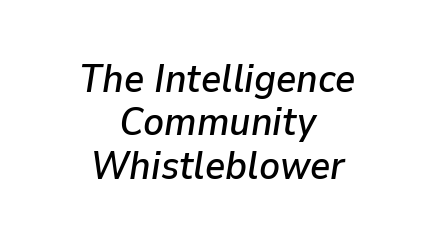
{"italic": "yes", "lean": "right", "slant_degrees": 9, "width": "normal", "stroke_contrast": "low", "x_height": "medium", "monospaced": "no", "underline": "no", "align": "center", "line_spacing": "tight", "line_spacing_ratio": 1.11, "letter_spacing": "normal", "letter_spacing_em": 0.0, "glyph_px": 39}
